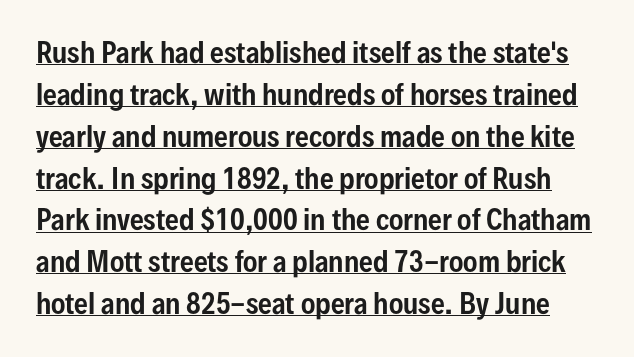
Q: Is the text italic (slanted)? A: No, it is upright.
Q: Is the text underlined? A: Yes.
Q: Is the spacing between letters normal or unusually wide? A: Normal.
Q: Is the spacing between lines tight, normal or loose? A: Normal.
